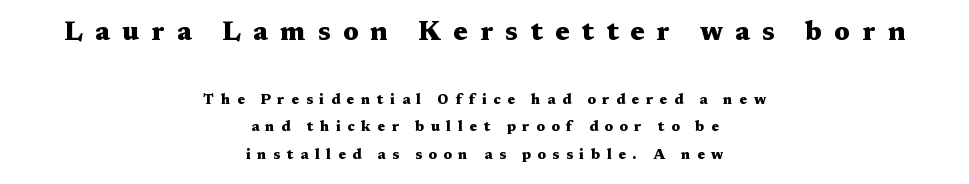
{"italic": "no", "bold": "yes", "underline": "no", "align": "center", "line_spacing": "loose", "line_spacing_ratio": 1.99, "letter_spacing": "wide", "letter_spacing_em": 0.48, "larger_block": "first", "size_ratio": 1.86, "glyph_px": 26}
